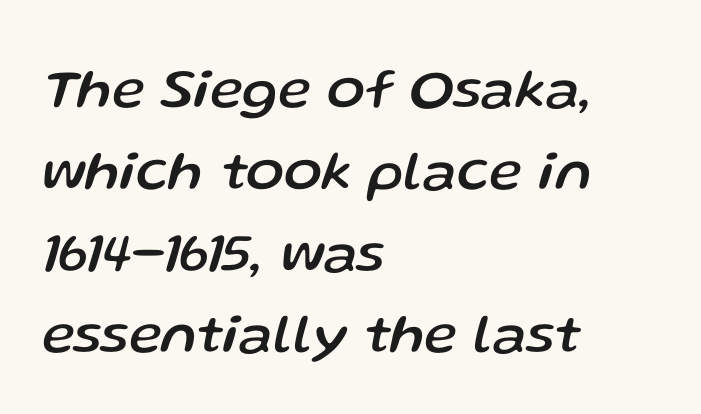
The image shows 56 px text type, italic (leaning right); set left-aligned, normal line spacing (1.46x), normal letter spacing, not underlined; low stroke contrast and a medium x-height.
